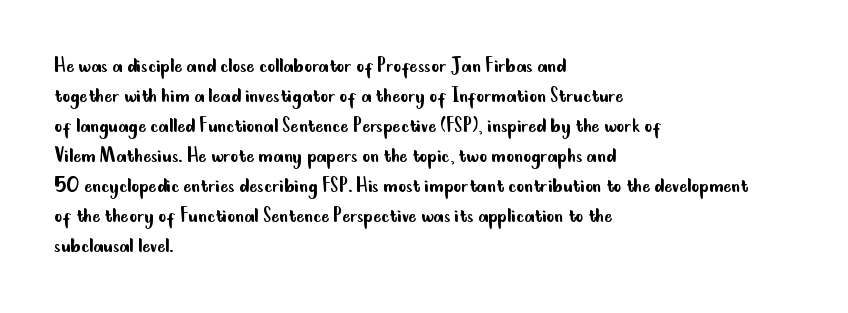
Q: Is the text bold? A: No.
Q: Is the text italic (slanted)? A: No, it is upright.
Q: Is the text underlined? A: No.
Q: How is the paragraph aligned? A: Left-aligned.
Q: Is the spacing between letters normal or unusually wide? A: Normal.
Q: Is the spacing between lines tight, normal or loose? A: Normal.
